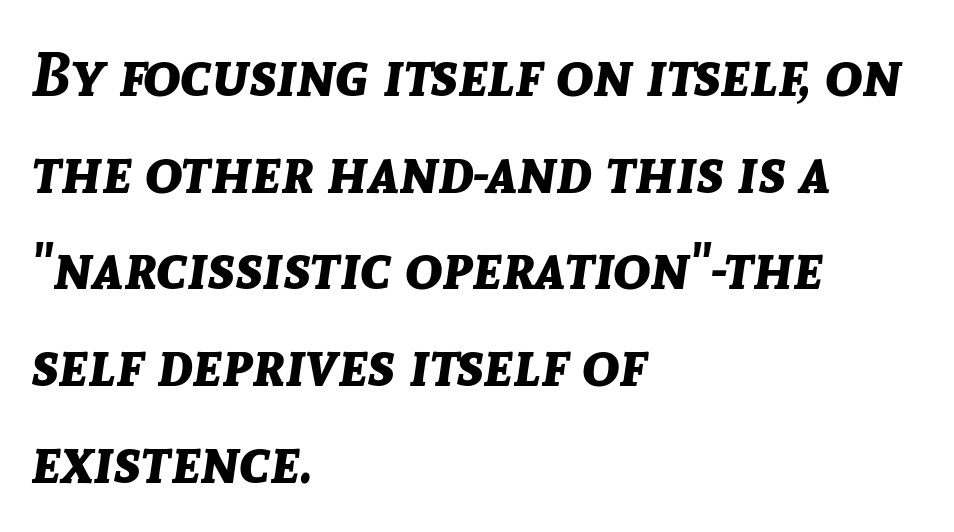
{"italic": "yes", "lean": "right", "slant_degrees": 8, "bold": "yes", "weight": "bold", "width": "normal", "stroke_contrast": "low", "x_height": "medium", "monospaced": "no", "underline": "no", "align": "left", "line_spacing": "normal", "line_spacing_ratio": 1.56, "letter_spacing": "normal", "letter_spacing_em": 0.0, "glyph_px": 62}
